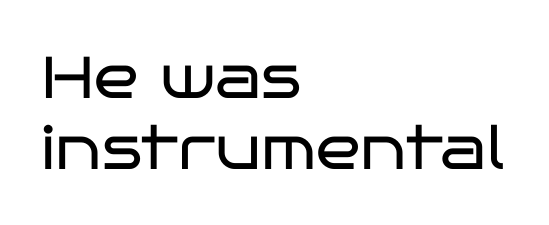
Q: Is the text bold? A: No.
Q: Is the text italic (slanted)? A: No, it is upright.
Q: Is the typeface a serif or a sans-serif typeface? A: Sans-serif.
Q: Is the text underlined? A: No.
Q: How is the paragraph aligned? A: Left-aligned.
Q: Is the spacing between letters normal or unusually wide? A: Normal.
Q: Width (condensed, normal, or wide)? A: Wide.
Q: Stroke contrast? A: Low.
Q: x-height? A: Large.
Q: Monospaced? A: No.
